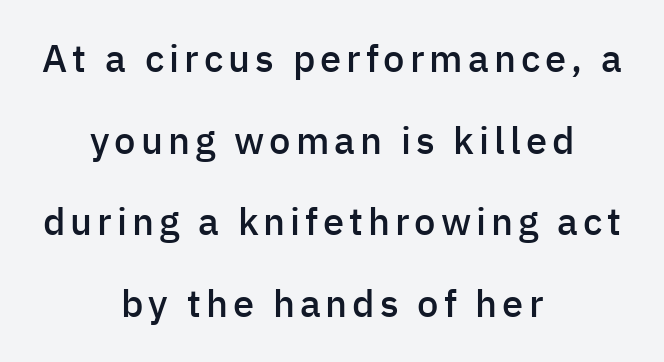
The image shows 38 px semibold sans-serif type, upright; set centered, loose line spacing (2.15x), not underlined; low stroke contrast and a medium x-height.
